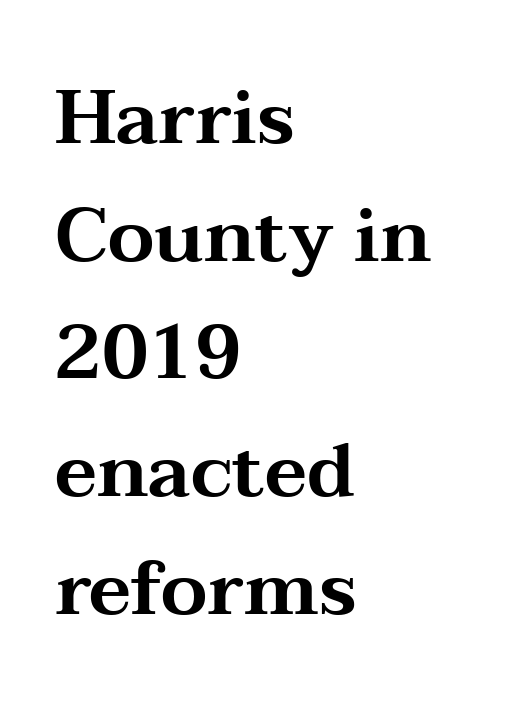
The image shows 75 px wide serif type, upright; set left-aligned, normal line spacing (1.57x), normal letter spacing, not underlined; medium stroke contrast and a medium x-height.
